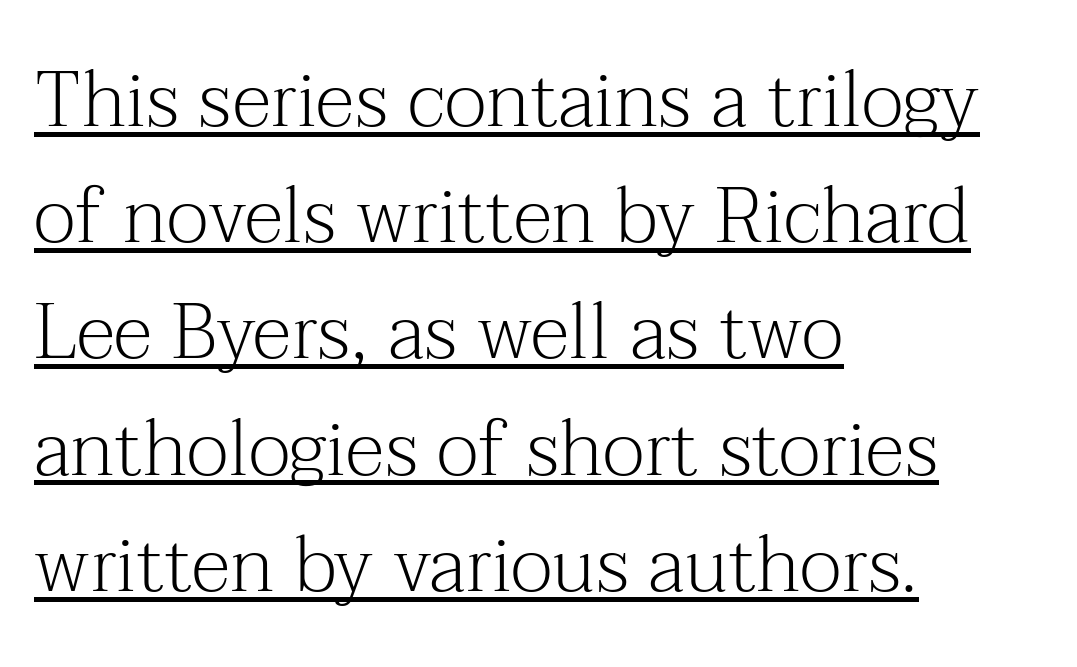
The letters advance in unequal steps, a hallmark of proportional type. Does a line run under the words? Yes, clearly. Evenly set lines give the paragraph a standard silhouette. Line starts are locked; line ends wander.
